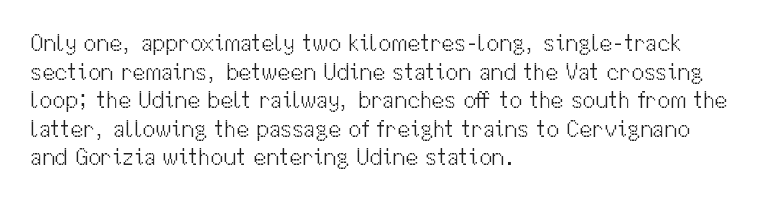
{"italic": "no", "bold": "no", "underline": "no", "align": "left", "line_spacing_ratio": 1.24, "letter_spacing": "normal", "letter_spacing_em": 0.0, "glyph_px": 23}
